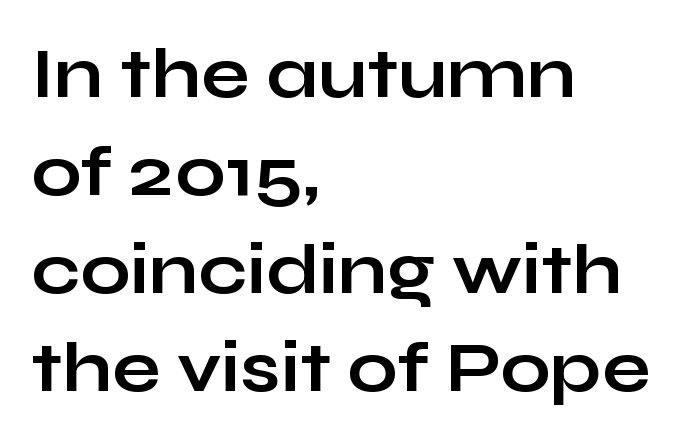
Q: Is the text bold? A: Yes.
Q: Is the text italic (slanted)? A: No, it is upright.
Q: Is the typeface a serif or a sans-serif typeface? A: Sans-serif.
Q: Is the text underlined? A: No.
Q: How is the paragraph aligned? A: Left-aligned.
Q: Is the spacing between letters normal or unusually wide? A: Normal.
Q: Is the spacing between lines tight, normal or loose? A: Normal.
Q: Width (condensed, normal, or wide)? A: Wide.
Q: Stroke contrast? A: Low.
Q: x-height? A: Medium.
Q: Monospaced? A: No.
